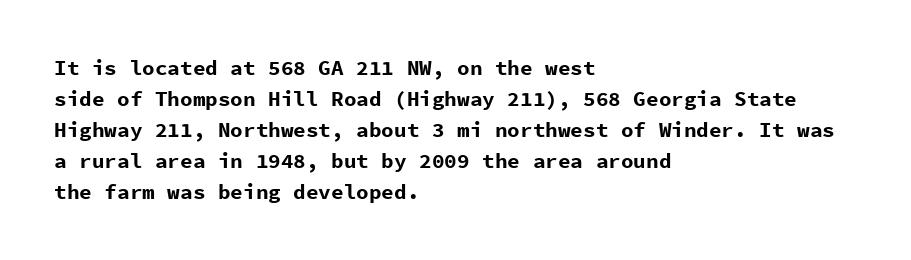
{"italic": "no", "bold": "yes", "underline": "no", "align": "left", "line_spacing": "normal", "line_spacing_ratio": 1.48, "letter_spacing": "normal", "letter_spacing_em": 0.0, "glyph_px": 21}
